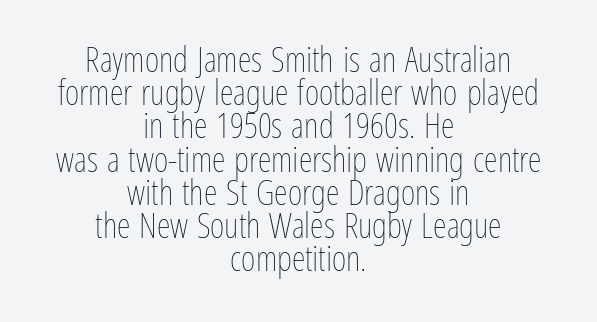
The image shows 35 px thin, condensed type, upright; set centered, tight line spacing (0.95x), normal letter spacing, not underlined; low stroke contrast and a medium x-height.
